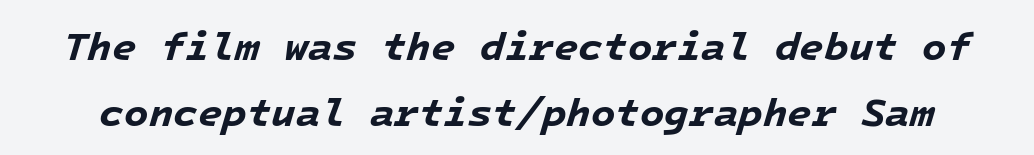
The image shows 40 px bold type, italic (leaning right), monospaced; set normal line spacing (1.66x), normal letter spacing, not underlined; low stroke contrast and a medium x-height.
